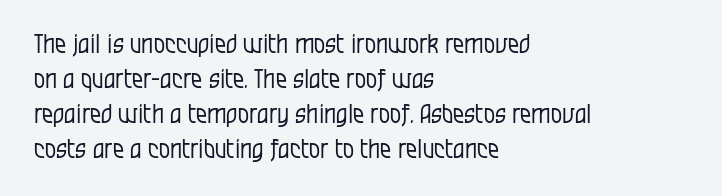
Nobody drew a line under any word here. The passage is arranged the way most books set body copy — flush left. Is the stroke heavy? The answer is a plain regular-or-lighter. Nobody touched the tracking dial on this one. A roman cut, with each character standing at attention. The space between consecutive lines is moderate.
